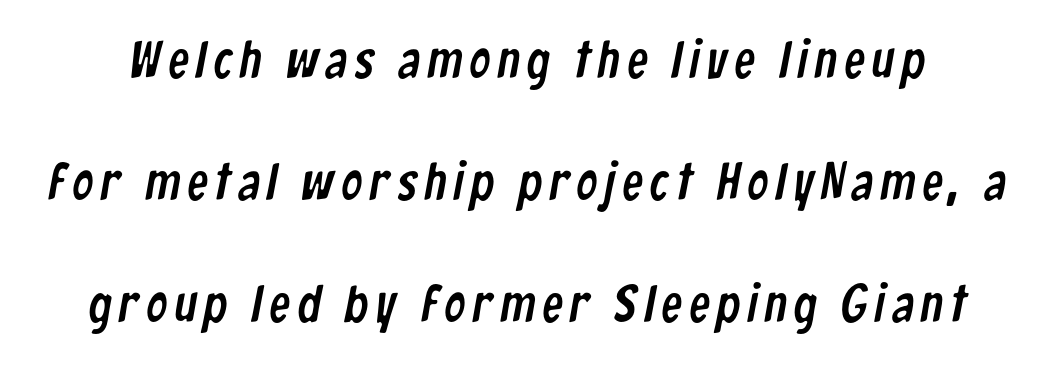
{"serif": "no", "width": "condensed", "stroke_contrast": "low", "x_height": "medium", "monospaced": "no", "underline": "no", "line_spacing": "loose", "line_spacing_ratio": 2.35, "glyph_px": 52}
